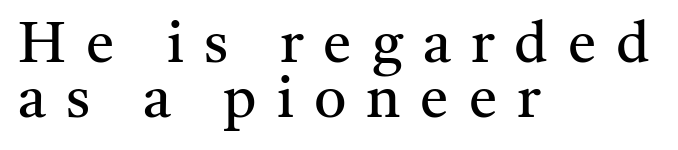
{"serif": "yes", "italic": "no", "bold": "no", "weight": "regular", "width": "normal", "stroke_contrast": "medium", "x_height": "medium", "monospaced": "no", "underline": "no", "align": "left", "line_spacing": "tight", "line_spacing_ratio": 0.97, "letter_spacing": "wide", "letter_spacing_em": 0.35, "glyph_px": 57}
